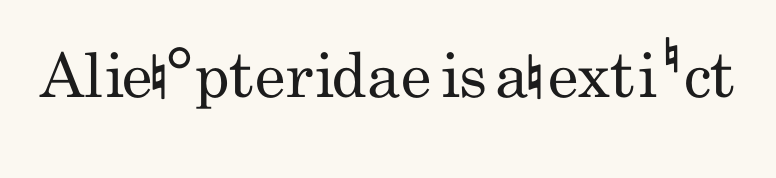
Q: Is the text bold? A: No.
Q: Is the text italic (slanted)? A: No, it is upright.
Q: Is the typeface a serif or a sans-serif typeface? A: Sans-serif.
Q: Is the text underlined? A: No.
Q: Is the spacing between letters normal or unusually wide? A: Normal.
Q: Width (condensed, normal, or wide)? A: Condensed.
Q: Stroke contrast? A: Low.
Q: x-height? A: Small.
Q: Monospaced? A: No.
